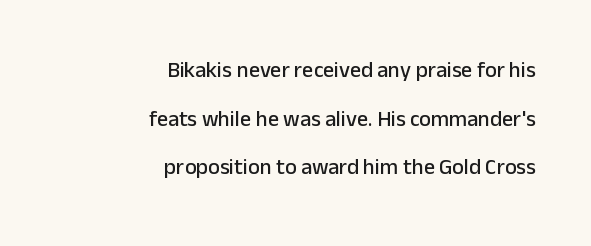
The image shows 22 px text type, upright; set right-aligned, loose line spacing (2.21x), normal letter spacing, not underlined.
